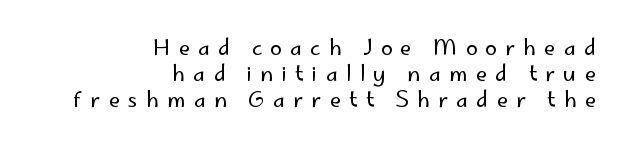
The image shows 21 px text type, upright; set right-aligned, line spacing 1.24x, unusually wide letter spacing (+0.39 em), not underlined.
